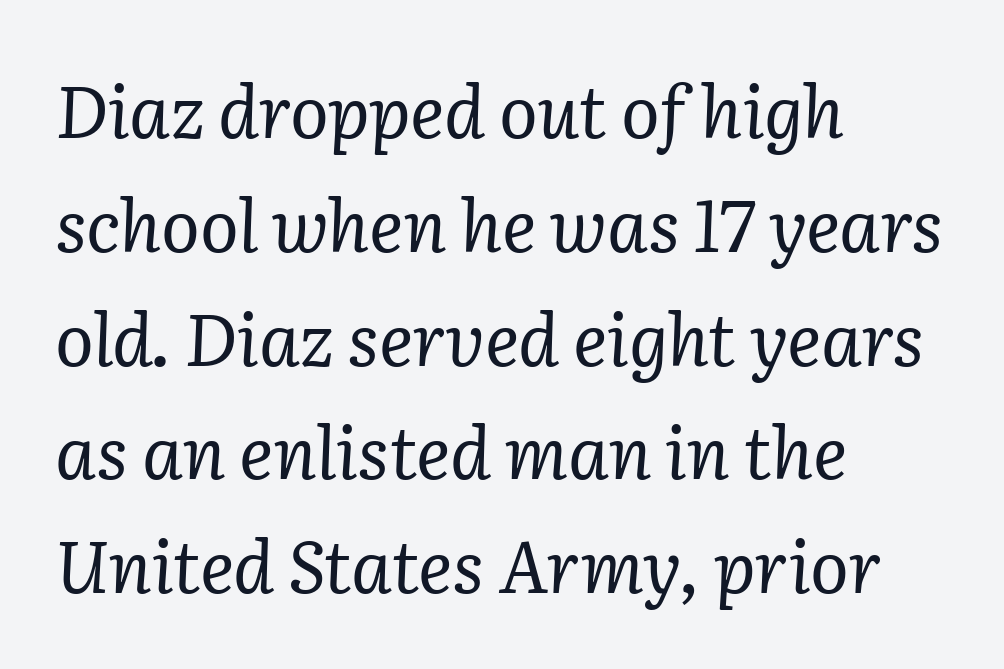
The image shows 72 px regular-weight serif type, italic (leaning right); set left-aligned, normal line spacing (1.58x), normal letter spacing, not underlined; low stroke contrast and a medium x-height.
